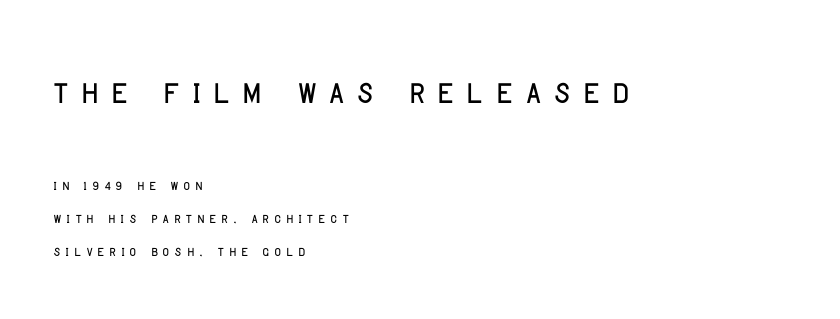
Q: Is the text italic (slanted)? A: No, it is upright.
Q: Is the typeface a serif or a sans-serif typeface? A: Sans-serif.
Q: Is the text underlined? A: No.
Q: How is the paragraph aligned? A: Left-aligned.
Q: Is the spacing between letters normal or unusually wide? A: Unusually wide.
Q: Which block of text is set in a larger size, the first (top) or the second (bottom)? A: The first (top) one.
Q: Width (condensed, normal, or wide)? A: Condensed.
Q: Stroke contrast? A: Low.
Q: x-height? A: Large.
Q: Monospaced? A: No.
